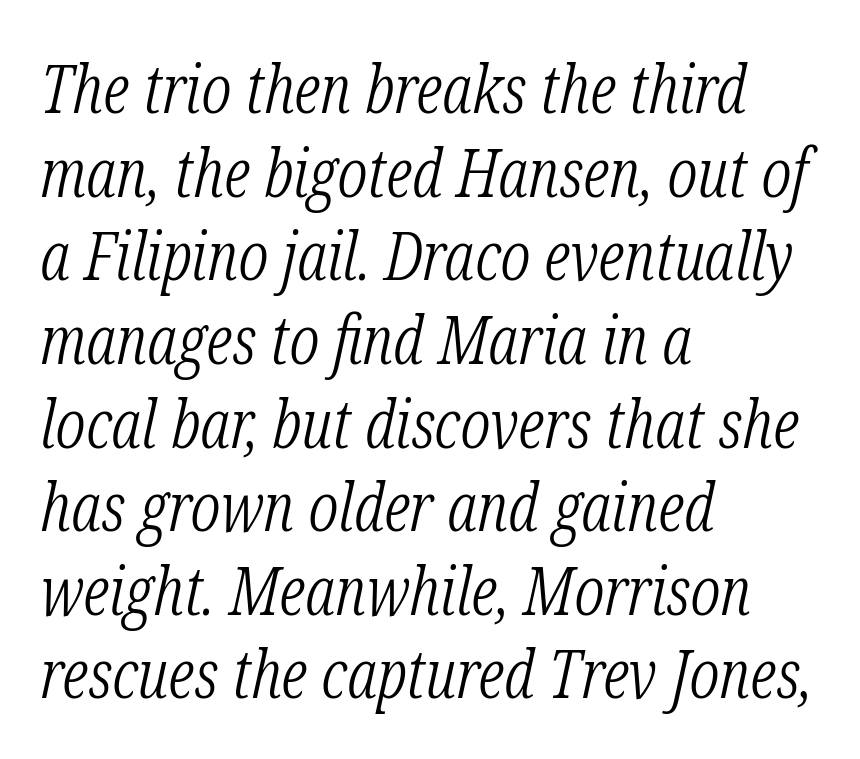
The image shows 68 px light, condensed serif type, italic (leaning right); set left-aligned, line spacing 1.23x, normal letter spacing, not underlined; low stroke contrast and a medium x-height.
